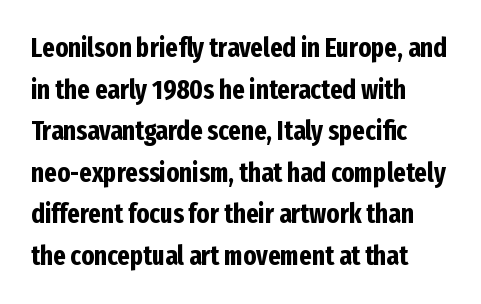
Q: Is the text bold? A: Yes.
Q: Is the text italic (slanted)? A: No, it is upright.
Q: Is the text underlined? A: No.
Q: How is the paragraph aligned? A: Left-aligned.
Q: Is the spacing between letters normal or unusually wide? A: Normal.
Q: Is the spacing between lines tight, normal or loose? A: Normal.
